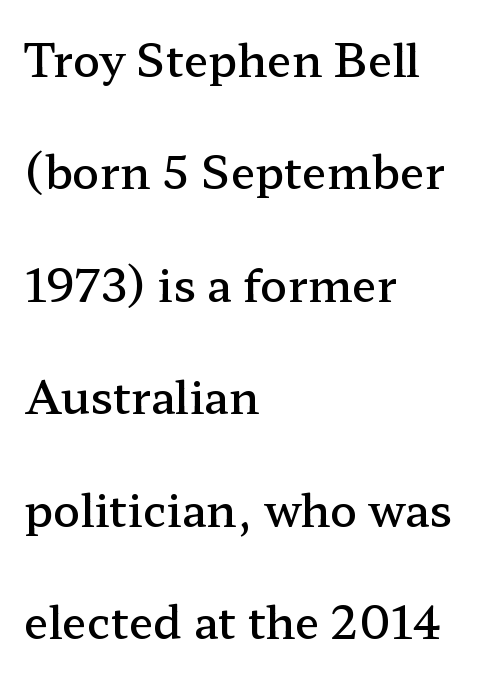
Q: Is the text bold? A: Semi-bold.
Q: Is the text italic (slanted)? A: No, it is upright.
Q: Is the typeface a serif or a sans-serif typeface? A: Serif.
Q: Is the text underlined? A: No.
Q: How is the paragraph aligned? A: Left-aligned.
Q: Is the spacing between letters normal or unusually wide? A: Normal.
Q: Is the spacing between lines tight, normal or loose? A: Loose.
Q: Width (condensed, normal, or wide)? A: Wide.
Q: Stroke contrast? A: Low.
Q: x-height? A: Medium.
Q: Monospaced? A: No.
